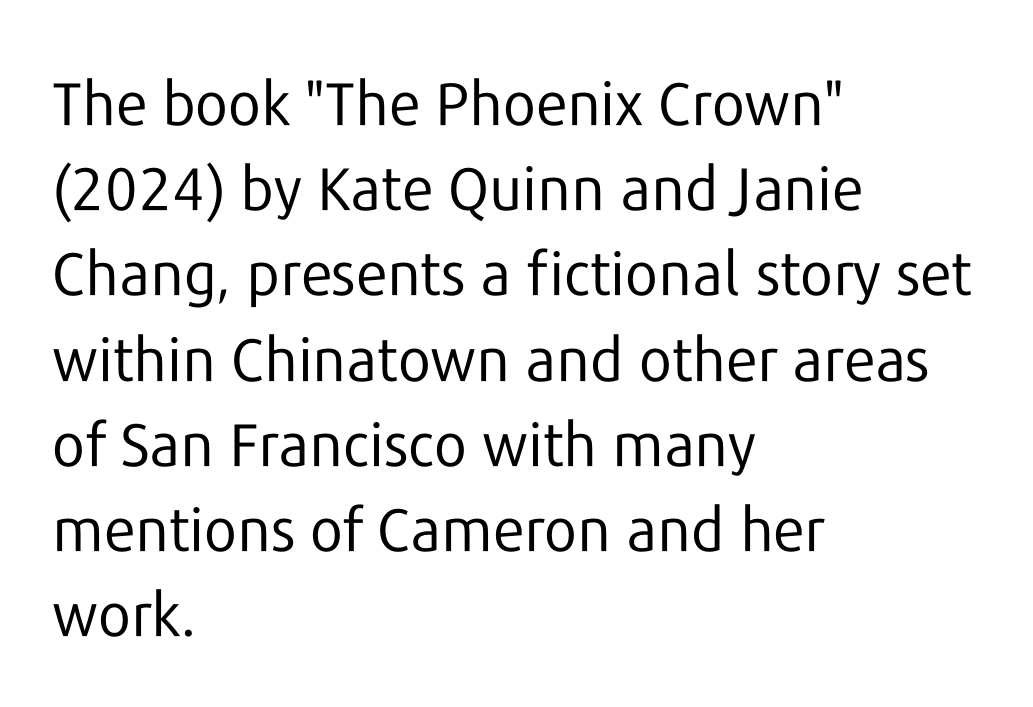
The image shows 60 px regular-weight sans-serif type, upright; set left-aligned, normal line spacing (1.42x), normal letter spacing, not underlined; low stroke contrast and a medium x-height.
